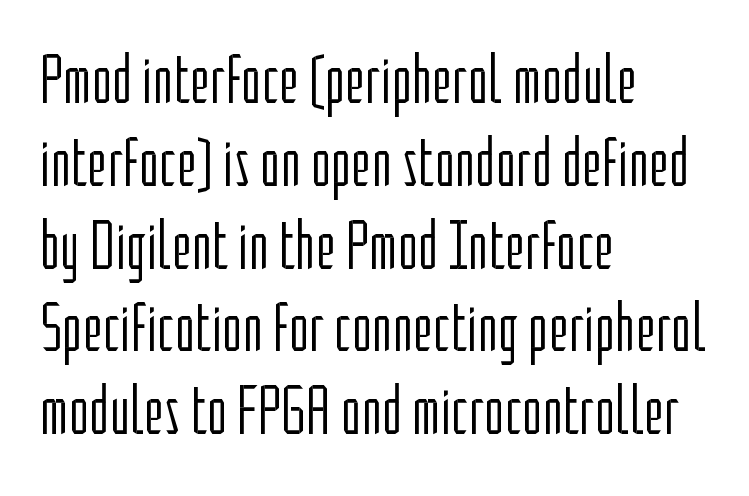
Visually the block forms a straight wall on the left and a jagged coastline on the right. You could not count columns in this text — the font is proportionally spaced. Posture: upright roman. Beneath every word, the page is bare. Stem width sits at or under what a default text font uses.
